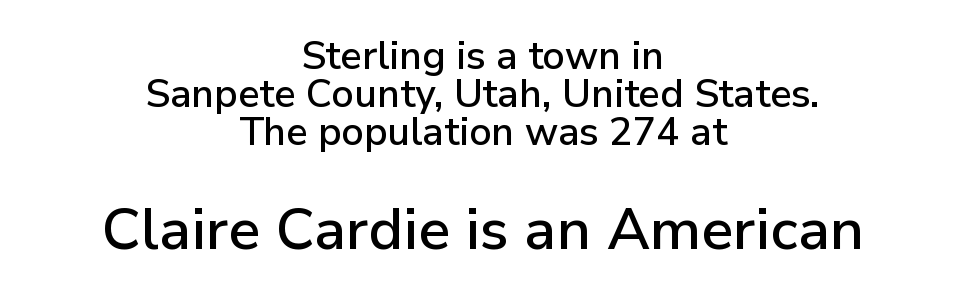
{"serif": "no", "italic": "no", "width": "normal", "stroke_contrast": "low", "x_height": "medium", "monospaced": "no", "underline": "no", "align": "center", "line_spacing": "tight", "line_spacing_ratio": 0.98, "letter_spacing": "normal", "letter_spacing_em": 0.0, "larger_block": "second", "size_ratio": 1.49, "glyph_px": 58}
